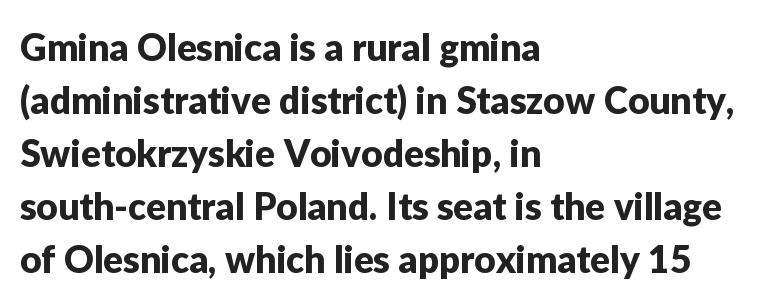
The gap between lines stays unmarked. This block has exactly the height ordinary leading produces. The face used here is proportionally spaced, like ordinary book or web type. This rendering employs a face without finishing strokes, i.e., a sans-serif. Posture: upright roman.
